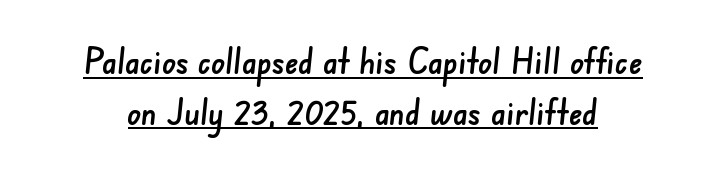
Q: Is the typeface a serif or a sans-serif typeface? A: Sans-serif.
Q: Is the text underlined? A: Yes.
Q: Is the spacing between letters normal or unusually wide? A: Normal.
Q: Is the spacing between lines tight, normal or loose? A: Normal.
Q: Width (condensed, normal, or wide)? A: Normal.
Q: Stroke contrast? A: Low.
Q: x-height? A: Small.
Q: Monospaced? A: No.
